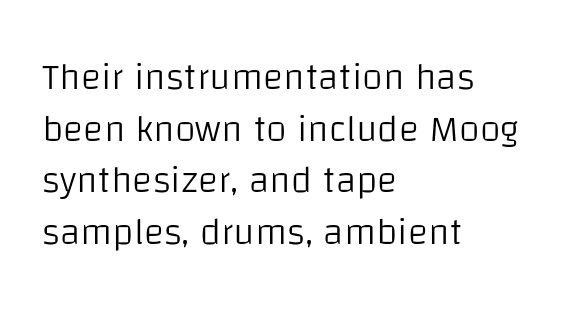
Q: Is the text bold? A: No.
Q: Is the text italic (slanted)? A: No, it is upright.
Q: Is the typeface a serif or a sans-serif typeface? A: Sans-serif.
Q: Is the text underlined? A: No.
Q: How is the paragraph aligned? A: Left-aligned.
Q: Is the spacing between letters normal or unusually wide? A: Normal.
Q: Is the spacing between lines tight, normal or loose? A: Normal.
Q: Width (condensed, normal, or wide)? A: Normal.
Q: Stroke contrast? A: Low.
Q: x-height? A: Large.
Q: Monospaced? A: No.
